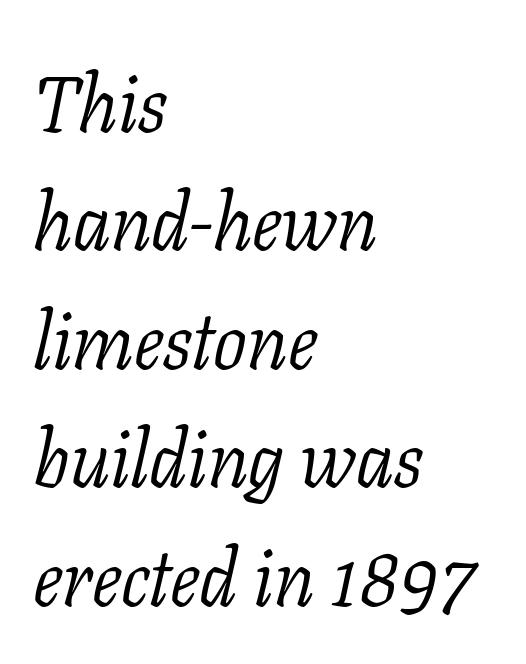
Q: Is the text bold? A: No.
Q: Is the text italic (slanted)? A: Yes, it leans right by about 11 degrees.
Q: Is the typeface a serif or a sans-serif typeface? A: Serif.
Q: Is the text underlined? A: No.
Q: How is the paragraph aligned? A: Left-aligned.
Q: Is the spacing between letters normal or unusually wide? A: Normal.
Q: Is the spacing between lines tight, normal or loose? A: Normal.
Q: Width (condensed, normal, or wide)? A: Normal.
Q: Stroke contrast? A: Low.
Q: x-height? A: Medium.
Q: Monospaced? A: No.
